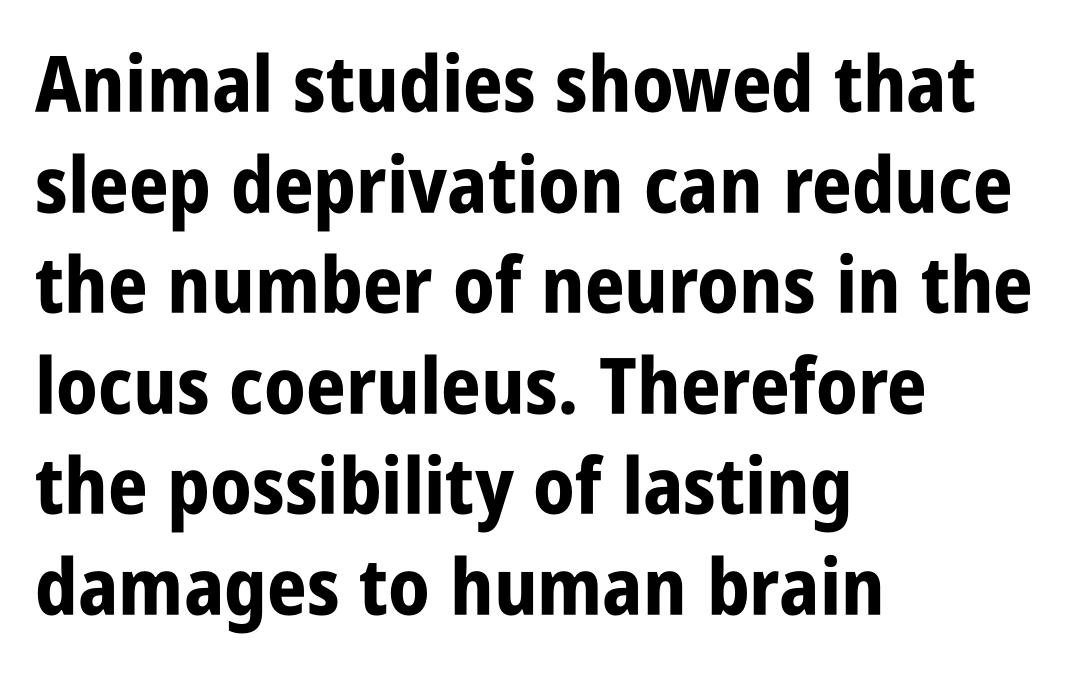
Style check: upright. Glyph-to-glyph distance matches everyday printed text. Weight check: bold — yes, fully. Line beginnings align vertically; line endings do not. Beneath every word, the page is bare.
